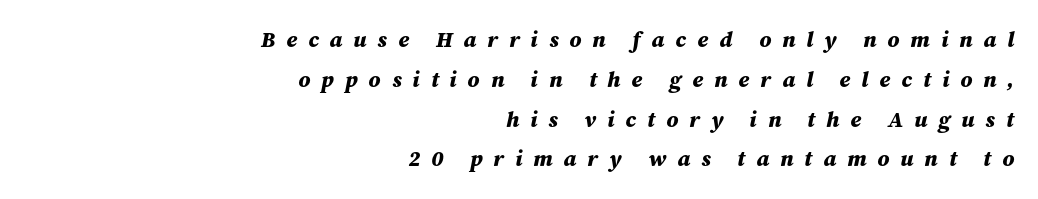
The line texture is sparse and dotted thanks to wide tracking. The foot of each line stays bare and open. Every letter is thick-stroked: bold, no question. Layout note: lines flush right. A typesetter would mark this as italic.
